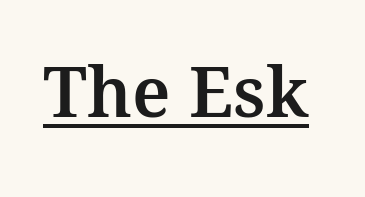
Q: Is the text italic (slanted)? A: No, it is upright.
Q: Is the typeface a serif or a sans-serif typeface? A: Serif.
Q: Is the text underlined? A: Yes.
Q: Is the spacing between letters normal or unusually wide? A: Normal.
Q: Width (condensed, normal, or wide)? A: Normal.
Q: Stroke contrast? A: Medium.
Q: x-height? A: Medium.
Q: Monospaced? A: No.
